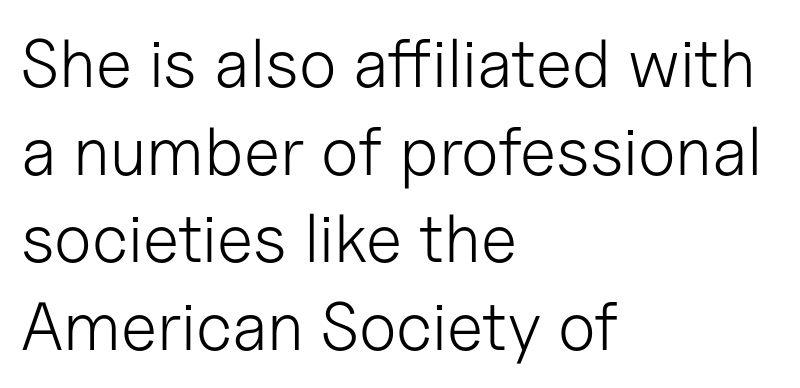
Q: Is the text bold? A: No.
Q: Is the text italic (slanted)? A: No, it is upright.
Q: Is the typeface a serif or a sans-serif typeface? A: Sans-serif.
Q: Is the text underlined? A: No.
Q: How is the paragraph aligned? A: Left-aligned.
Q: Is the spacing between letters normal or unusually wide? A: Normal.
Q: Is the spacing between lines tight, normal or loose? A: Normal.
Q: Width (condensed, normal, or wide)? A: Normal.
Q: Stroke contrast? A: Low.
Q: x-height? A: Medium.
Q: Monospaced? A: No.
